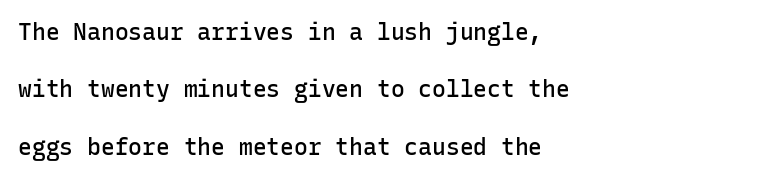
{"italic": "no", "bold": "semi", "underline": "no", "align": "left", "line_spacing": "loose", "line_spacing_ratio": 2.49, "letter_spacing": "normal", "letter_spacing_em": 0.0, "glyph_px": 23}
